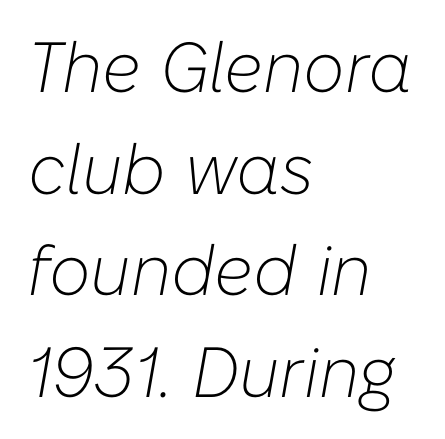
Q: Is the text bold? A: No.
Q: Is the text italic (slanted)? A: Yes, it leans right by about 10 degrees.
Q: Is the text underlined? A: No.
Q: How is the paragraph aligned? A: Left-aligned.
Q: Is the spacing between letters normal or unusually wide? A: Normal.
Q: Is the spacing between lines tight, normal or loose? A: Normal.
Q: Width (condensed, normal, or wide)? A: Normal.
Q: Stroke contrast? A: Low.
Q: x-height? A: Medium.
Q: Monospaced? A: No.
